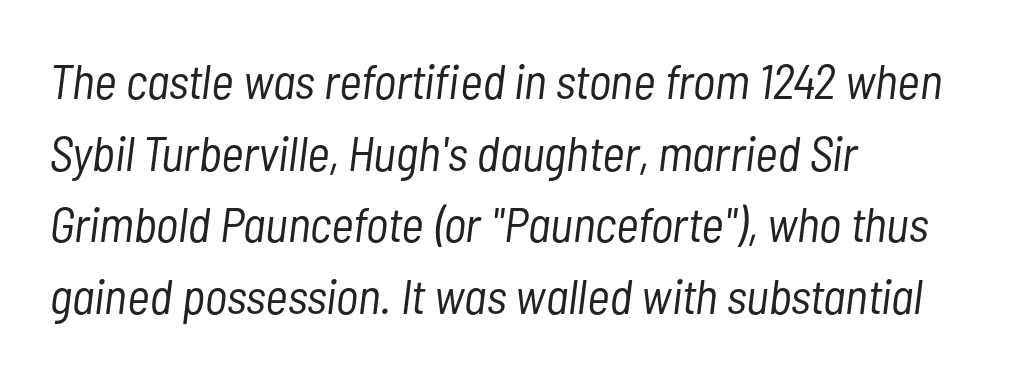
Q: Is the text bold? A: No.
Q: Is the text italic (slanted)? A: Yes, it leans right by about 7 degrees.
Q: Is the text underlined? A: No.
Q: How is the paragraph aligned? A: Left-aligned.
Q: Is the spacing between letters normal or unusually wide? A: Normal.
Q: Is the spacing between lines tight, normal or loose? A: Normal.
Q: Width (condensed, normal, or wide)? A: Condensed.
Q: Stroke contrast? A: Low.
Q: x-height? A: Medium.
Q: Monospaced? A: No.
